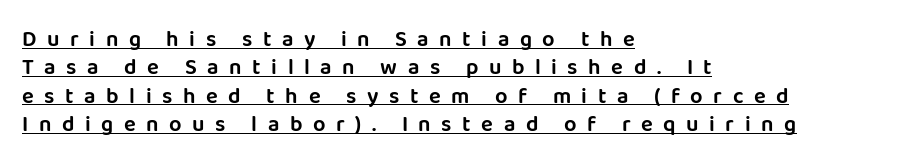
The image shows 22 px text type, upright; set left-aligned, normal line spacing (1.29x), unusually wide letter spacing (+0.48 em), underlined.
